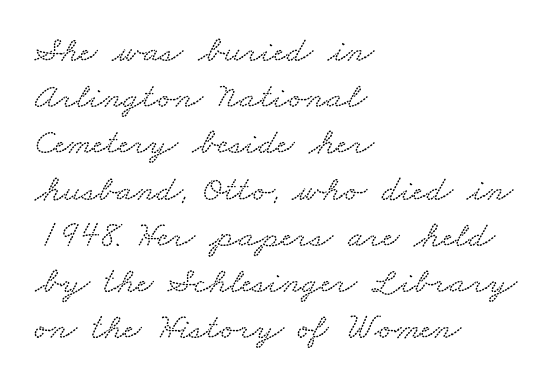
{"serif": "yes", "width": "wide", "stroke_contrast": "medium", "x_height": "small", "monospaced": "no", "underline": "no", "align": "left", "line_spacing": "normal", "line_spacing_ratio": 1.25, "letter_spacing": "normal", "letter_spacing_em": 0.0, "glyph_px": 37}
